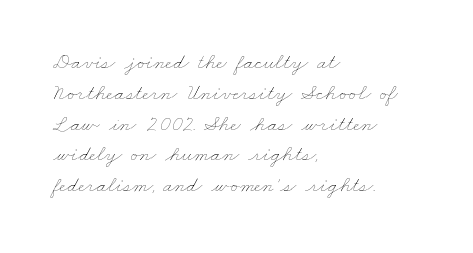
Q: Is the text bold? A: No.
Q: Is the text underlined? A: No.
Q: How is the paragraph aligned? A: Left-aligned.
Q: Is the spacing between letters normal or unusually wide? A: Normal.
Q: Is the spacing between lines tight, normal or loose? A: Normal.
